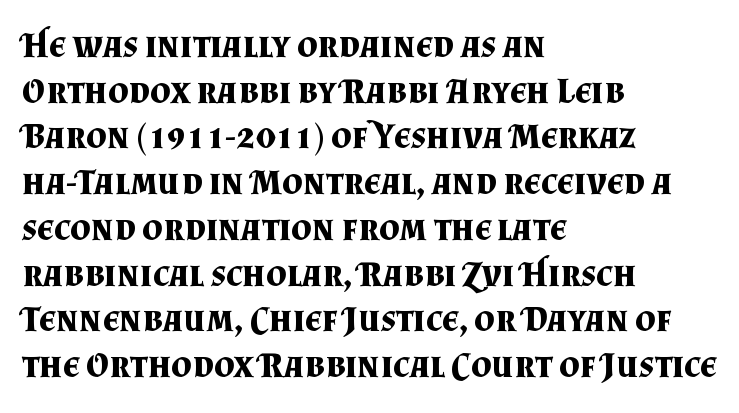
{"serif": "yes", "italic": "no", "bold": "yes", "weight": "bold", "width": "normal", "stroke_contrast": "medium", "x_height": "small", "monospaced": "no", "underline": "no", "align": "left", "line_spacing": "normal", "line_spacing_ratio": 1.27, "letter_spacing": "normal", "letter_spacing_em": 0.0, "glyph_px": 36}
